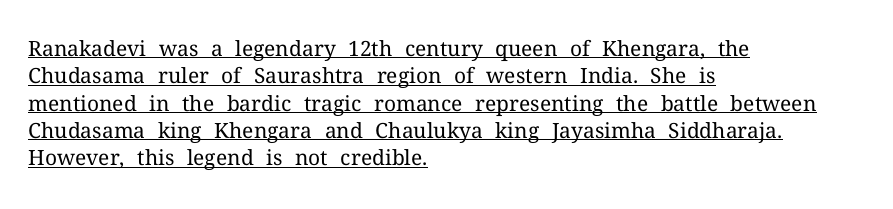
The passage shown is not bold in any degree. Typeset ragged right — the left edge is the straight one. Underlining? Definitely there. The face used here is rendered with its standard letterfit.
